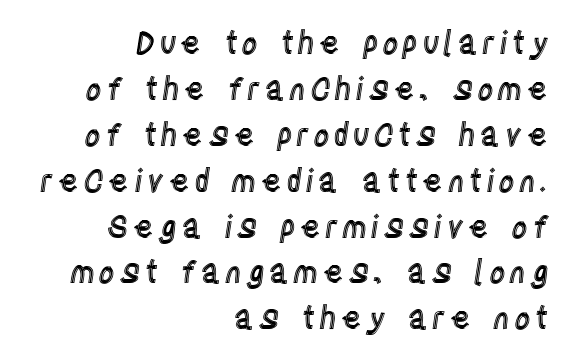
The image shows 31 px condensed type; set right-aligned, normal line spacing (1.48x), not underlined; a large x-height.
